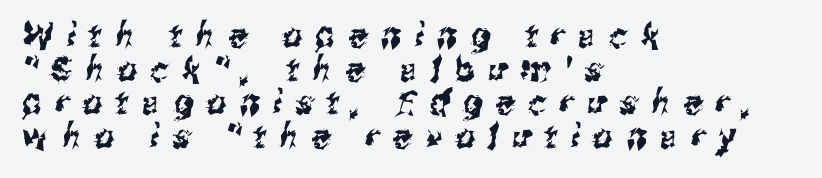
The image shows 34 px condensed sans-serif type; set left-aligned, tight line spacing (0.99x), unusually wide letter spacing (+0.4 em), not underlined; medium stroke contrast and a medium x-height.
